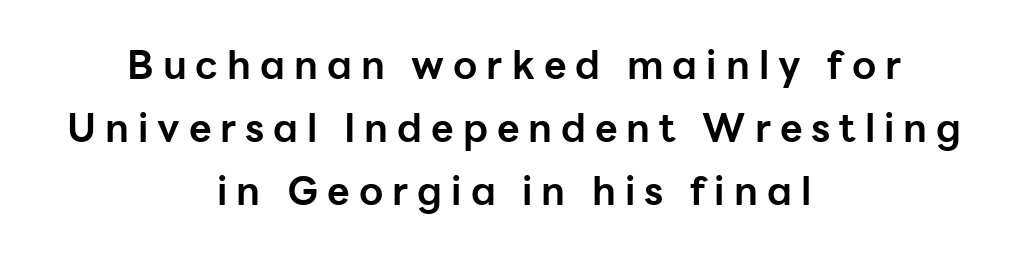
{"serif": "no", "italic": "no", "bold": "yes", "weight": "bold", "width": "normal", "stroke_contrast": "low", "x_height": "medium", "monospaced": "no", "underline": "no", "align": "center", "line_spacing": "normal", "line_spacing_ratio": 1.62, "letter_spacing": "wide", "letter_spacing_em": 0.23, "glyph_px": 39}
